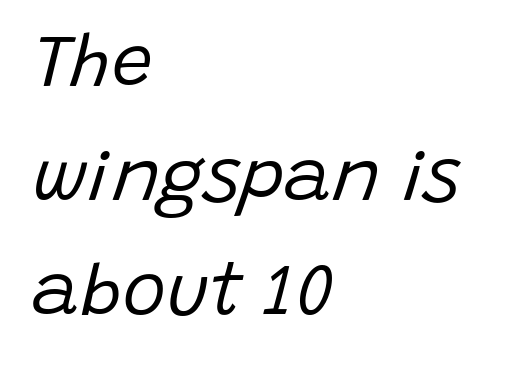
The image shows 73 px regular-weight type, italic (leaning right); set left-aligned, normal line spacing (1.56x), normal letter spacing, not underlined; low stroke contrast and a large x-height.
